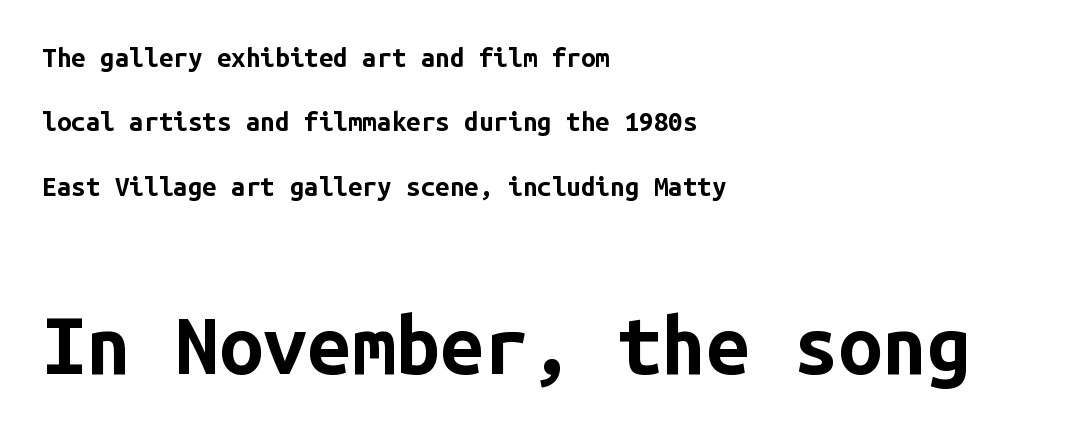
Grotesque or geometric, the face here clearly has no serifs. Type without underlining. The horizontal fit of the characters is conventional and even. Tall strokes in this sample are plumb rather than angled. These words are printed bold, with thick strokes throughout. Small over large — that's the arrangement of the two blocks here.
